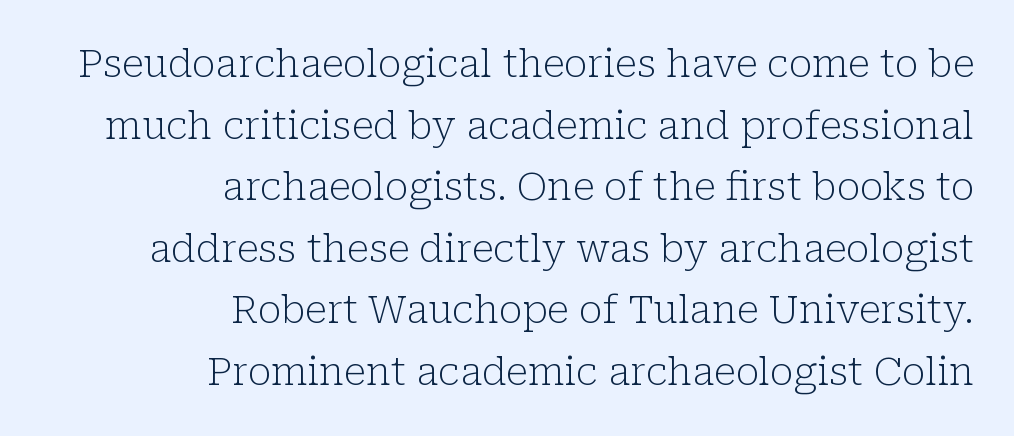
The image shows 39 px light serif type, upright; set right-aligned, normal line spacing (1.58x), normal letter spacing, not underlined; low stroke contrast and a medium x-height.
